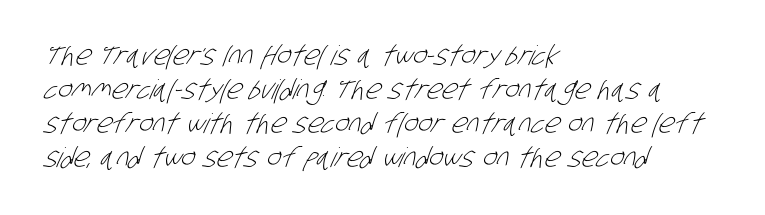
{"bold": "no", "underline": "no", "align": "left", "line_spacing": "normal", "line_spacing_ratio": 1.26, "letter_spacing": "normal", "letter_spacing_em": 0.0, "glyph_px": 27}
